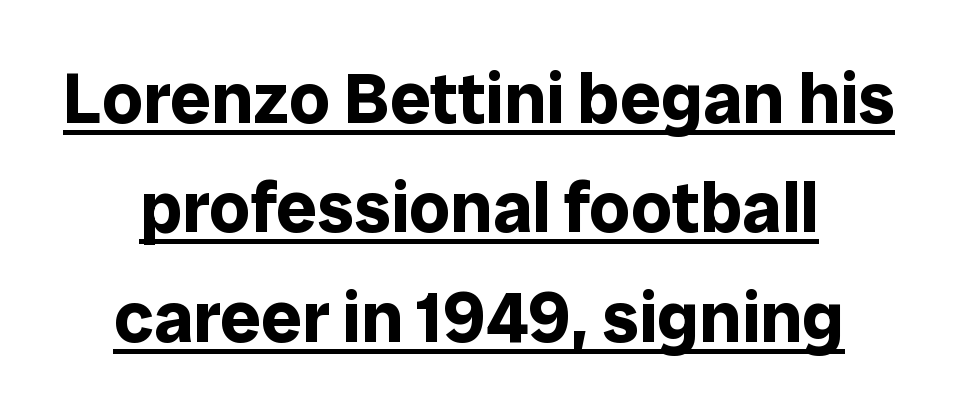
Q: Is the text bold? A: Yes.
Q: Is the text italic (slanted)? A: No, it is upright.
Q: Is the typeface a serif or a sans-serif typeface? A: Sans-serif.
Q: Is the text underlined? A: Yes.
Q: Is the spacing between letters normal or unusually wide? A: Normal.
Q: Is the spacing between lines tight, normal or loose? A: Normal.
Q: Width (condensed, normal, or wide)? A: Normal.
Q: Stroke contrast? A: Low.
Q: x-height? A: Medium.
Q: Monospaced? A: No.
